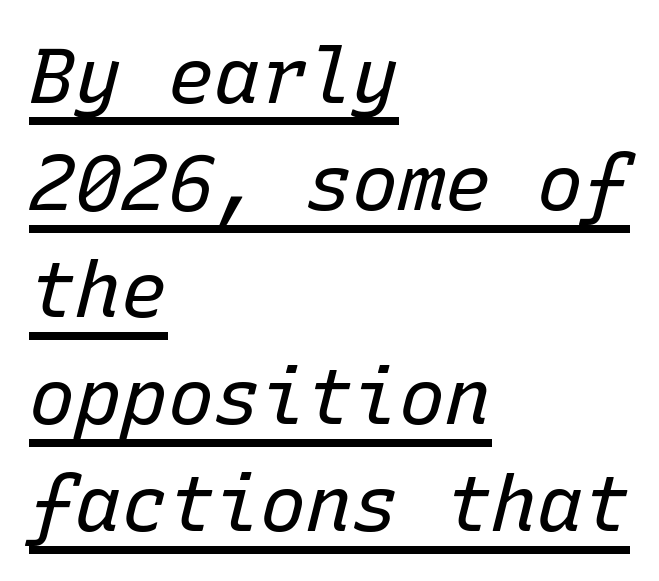
Italic? Definitely — the glyphs are oblique. The face used here is rendered with its standard letterfit. Weight: in the light-to-regular range. Caption: lettering with a line underneath. Notice how the passage keeps a crisp vertical edge on the left only. Each new line begins a customary step beneath the previous one.
